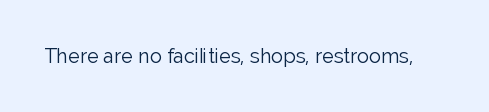
{"italic": "no", "bold": "no", "underline": "no", "letter_spacing": "normal", "letter_spacing_em": 0.0, "glyph_px": 20}
